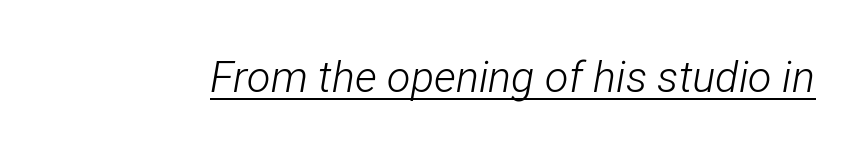
Q: Is the text bold? A: No.
Q: Is the text italic (slanted)? A: Yes, it leans right by about 12 degrees.
Q: Is the text underlined? A: Yes.
Q: Is the spacing between letters normal or unusually wide? A: Normal.
Q: Width (condensed, normal, or wide)? A: Condensed.
Q: Stroke contrast? A: Low.
Q: x-height? A: Medium.
Q: Monospaced? A: No.
